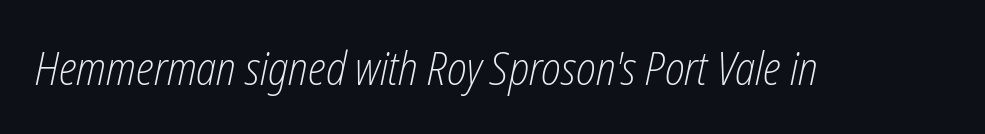
Q: Is the text bold? A: No.
Q: Is the text italic (slanted)? A: Yes, it leans right by about 12 degrees.
Q: Is the text underlined? A: No.
Q: Is the spacing between letters normal or unusually wide? A: Normal.
Q: Width (condensed, normal, or wide)? A: Condensed.
Q: Stroke contrast? A: Low.
Q: x-height? A: Medium.
Q: Monospaced? A: No.
